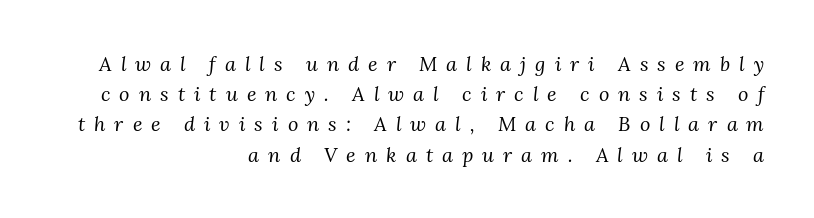
{"italic": "yes", "lean": "right", "slant_degrees": 3, "bold": "no", "underline": "no", "align": "right", "line_spacing": "normal", "line_spacing_ratio": 1.51, "letter_spacing": "wide", "letter_spacing_em": 0.45, "glyph_px": 20}
